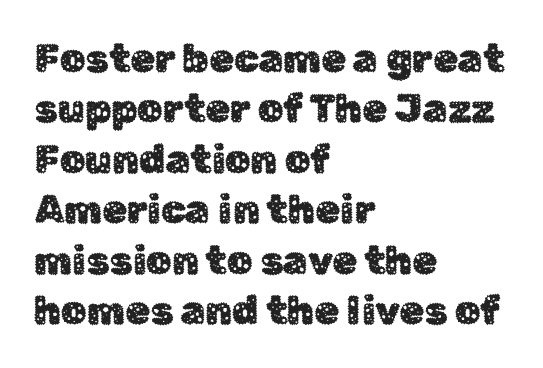
Q: Is the text italic (slanted)? A: No, it is upright.
Q: Is the typeface a serif or a sans-serif typeface? A: Sans-serif.
Q: Is the text underlined? A: No.
Q: How is the paragraph aligned? A: Left-aligned.
Q: Is the spacing between letters normal or unusually wide? A: Normal.
Q: Is the spacing between lines tight, normal or loose? A: Normal.
Q: Width (condensed, normal, or wide)? A: Normal.
Q: Stroke contrast? A: Low.
Q: x-height? A: Medium.
Q: Monospaced? A: No.
